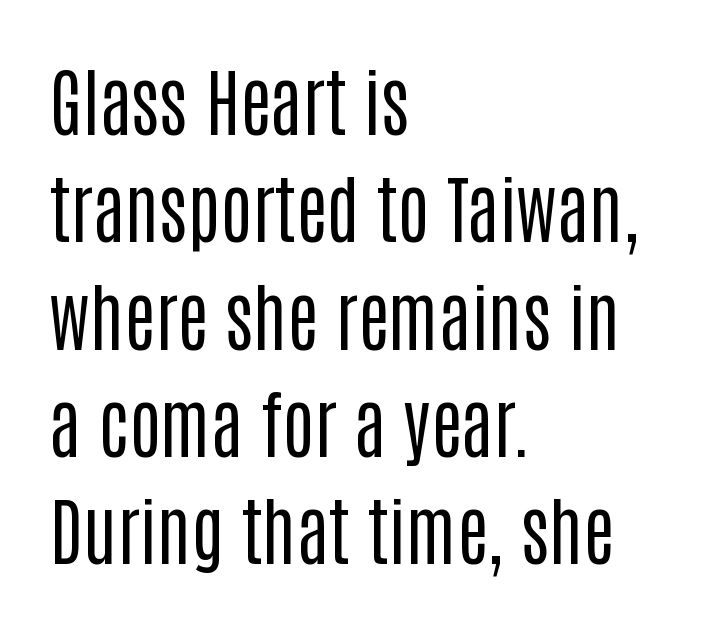
The image shows 74 px regular-weight, condensed sans-serif type, upright; set left-aligned, normal line spacing (1.45x), normal letter spacing, not underlined; low stroke contrast and a large x-height.
